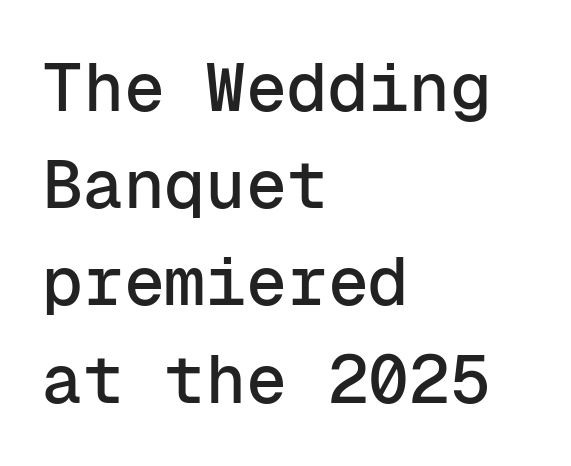
The image shows 68 px sans-serif type, upright, monospaced; set left-aligned, normal line spacing (1.43x), normal letter spacing, not underlined; low stroke contrast and a medium x-height.
